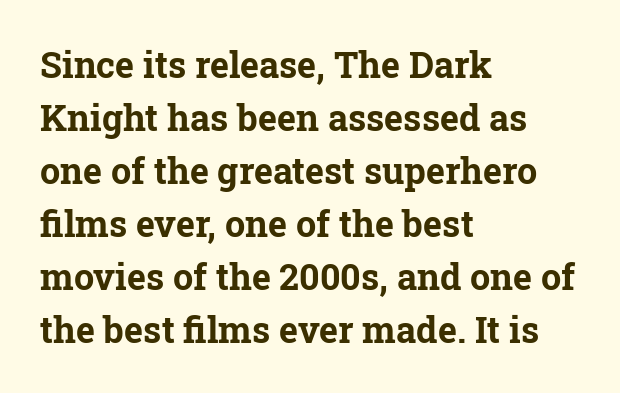
The image shows 36 px bold serif type, upright; set left-aligned, normal line spacing (1.47x), normal letter spacing, not underlined; low stroke contrast and a medium x-height.
